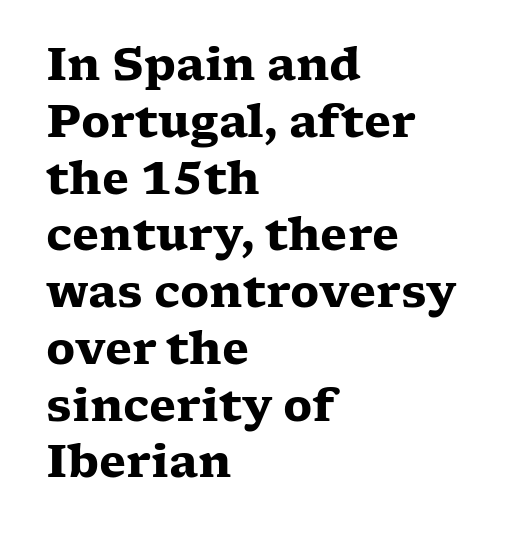
Q: Is the text bold? A: Yes.
Q: Is the text italic (slanted)? A: No, it is upright.
Q: Is the typeface a serif or a sans-serif typeface? A: Serif.
Q: Is the text underlined? A: No.
Q: How is the paragraph aligned? A: Left-aligned.
Q: Is the spacing between letters normal or unusually wide? A: Normal.
Q: Is the spacing between lines tight, normal or loose? A: Normal.
Q: Width (condensed, normal, or wide)? A: Wide.
Q: Stroke contrast? A: Low.
Q: x-height? A: Medium.
Q: Monospaced? A: No.
